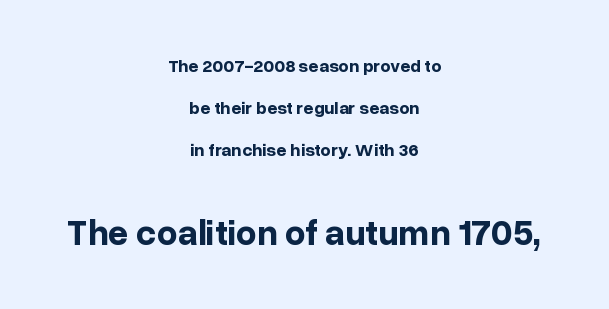
Serif or sans? Sans — the stroke terminals are bare. These lines are rendered in a variable-pitch font. Heavy-handed strokes throughout: this text is bold. Quick note: underline off. Size hierarchy here favors the trailing block over the leading one.
